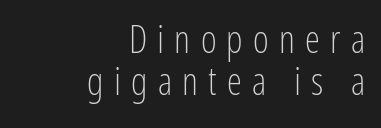
Q: Is the text bold? A: No.
Q: Is the text italic (slanted)? A: No, it is upright.
Q: Is the typeface a serif or a sans-serif typeface? A: Sans-serif.
Q: Is the text underlined? A: No.
Q: How is the paragraph aligned? A: Right-aligned.
Q: Is the spacing between letters normal or unusually wide? A: Unusually wide.
Q: Is the spacing between lines tight, normal or loose? A: Tight.
Q: Width (condensed, normal, or wide)? A: Condensed.
Q: Stroke contrast? A: Low.
Q: x-height? A: Medium.
Q: Monospaced? A: No.
